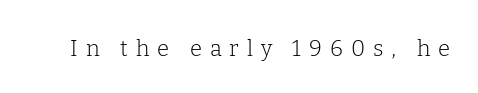
Q: Is the text bold? A: No.
Q: Is the text italic (slanted)? A: No, it is upright.
Q: Is the text underlined? A: No.
Q: Is the spacing between letters normal or unusually wide? A: Unusually wide.
